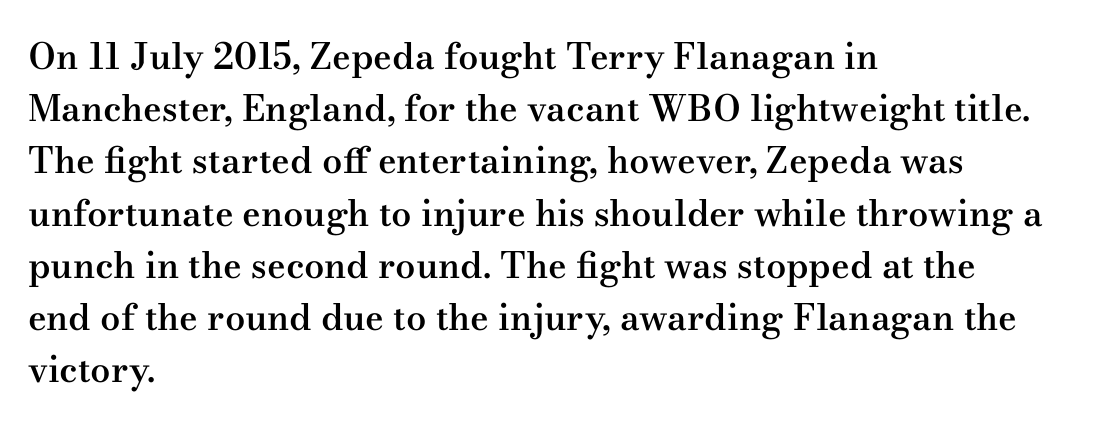
{"serif": "yes", "italic": "no", "bold": "semi", "weight": "semibold", "width": "wide", "stroke_contrast": "medium", "x_height": "small", "monospaced": "no", "underline": "no", "align": "left", "line_spacing": "normal", "line_spacing_ratio": 1.45, "letter_spacing": "normal", "letter_spacing_em": 0.0, "glyph_px": 36}
